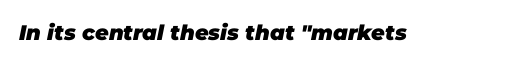
The image shows 21 px bold type, italic (leaning right); set normal letter spacing, not underlined.
